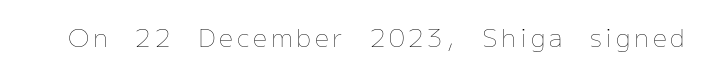
Q: Is the text bold? A: No.
Q: Is the text italic (slanted)? A: No, it is upright.
Q: Is the text underlined? A: No.
